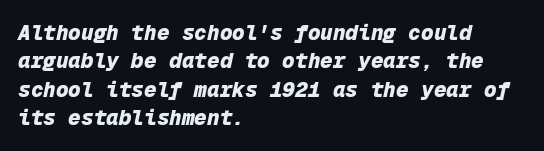
{"italic": "yes", "lean": "right", "slant_degrees": 12, "bold": "yes", "underline": "no", "align": "left", "line_spacing": "normal", "line_spacing_ratio": 1.35, "letter_spacing": "normal", "letter_spacing_em": 0.0, "glyph_px": 21}
